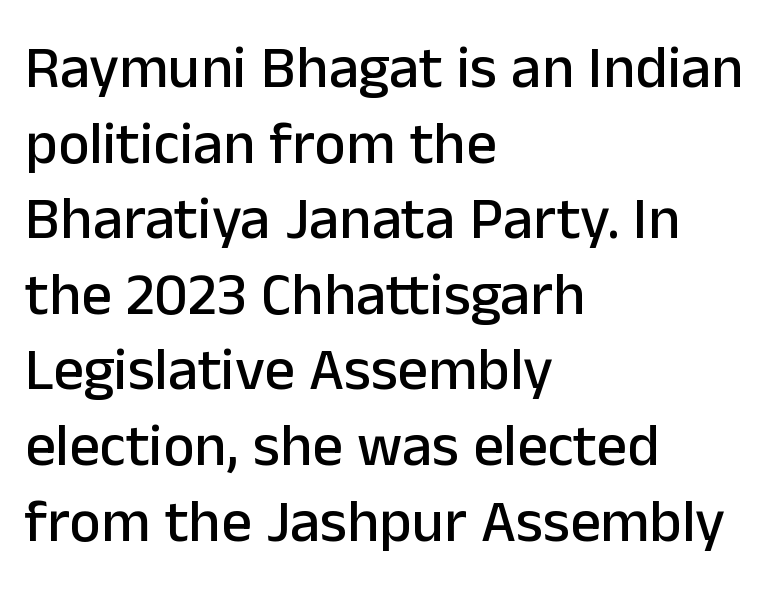
{"serif": "no", "italic": "no", "width": "normal", "stroke_contrast": "low", "x_height": "medium", "monospaced": "no", "underline": "no", "align": "left", "line_spacing": "normal", "line_spacing_ratio": 1.26, "letter_spacing": "normal", "letter_spacing_em": 0.0, "glyph_px": 60}
